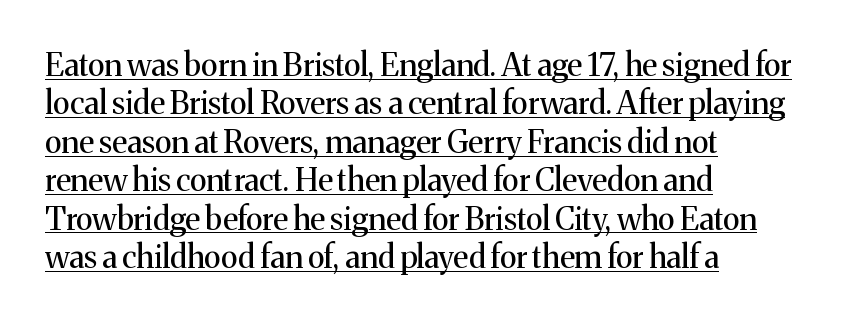
These lines are rendered in a variable-pitch font. The type is set solid horizontally, with unmodified tracking. Does the copy run flush right? No — it runs flush left. The sample's only ornament is a line tracing under the words. Are there feet on the stems? There are — it's a serif.
